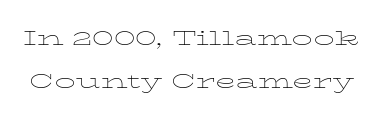
Q: Is the text bold? A: No.
Q: Is the text italic (slanted)? A: No, it is upright.
Q: Is the text underlined? A: No.
Q: Is the spacing between letters normal or unusually wide? A: Normal.
Q: Is the spacing between lines tight, normal or loose? A: Loose.
